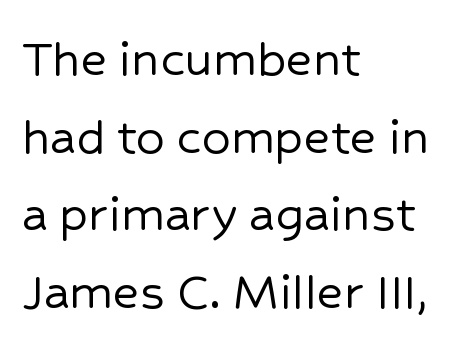
Varying glyph widths throughout — classic text-font behaviour. Alignment: flush left. The lines sit at an ordinary, default distance from one another. Is this a sans? Yes — the strokes have no serifs. The letters stand upright; this is a roman face. Compared with typical body copy, the letter spacing here is the same.
